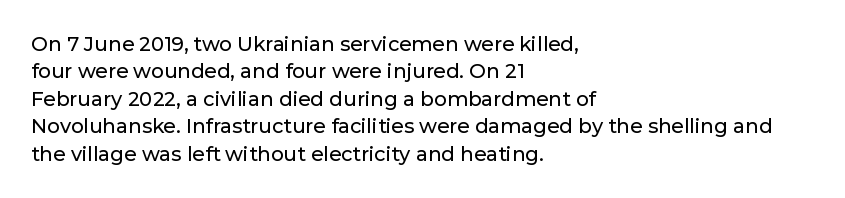
The specimen omits any rule beneath the text block's lines. The face used here is rendered with its standard letterfit. Posture: straight, roman, zero tilt. A student would call this left alignment; a typographer would say flush left, rag right. If you measured baseline to baseline, you'd find a middling distance.
